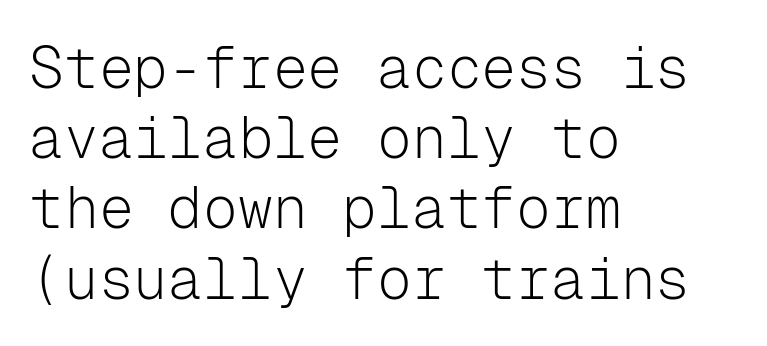
The letterforms sit at book weight or below. Glyph-to-glyph distance matches everyday printed text. A bare baseline throughout the passage. Reading down the block, your eye returns to a fixed left position each line. Quick note: not italic, upright.
